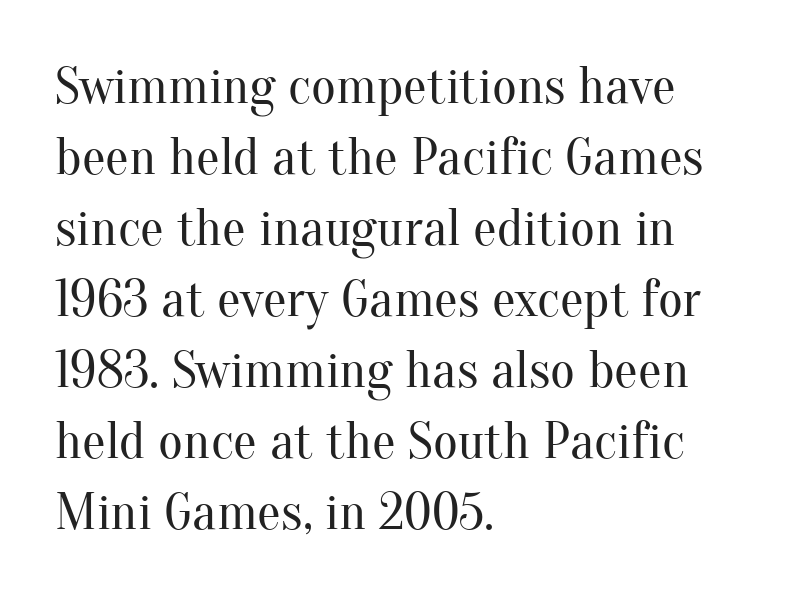
The image shows 53 px regular-weight serif type, upright; set left-aligned, normal line spacing (1.34x), normal letter spacing, not underlined; medium stroke contrast and a small x-height.
